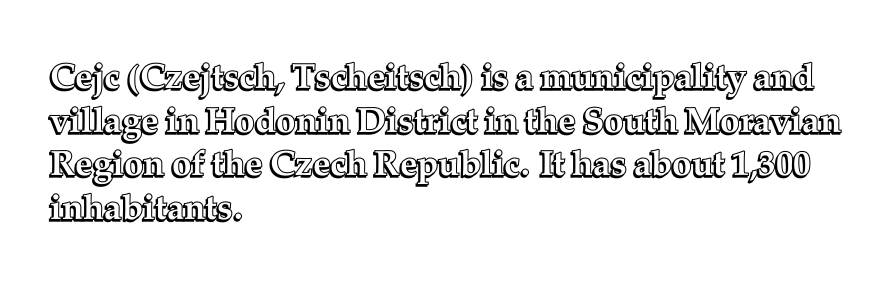
Q: Is the text italic (slanted)? A: No, it is upright.
Q: Is the text underlined? A: No.
Q: How is the paragraph aligned? A: Left-aligned.
Q: Is the spacing between letters normal or unusually wide? A: Normal.
Q: Is the spacing between lines tight, normal or loose? A: Normal.
Q: Width (condensed, normal, or wide)? A: Normal.
Q: x-height? A: Medium.
Q: Monospaced? A: No.
